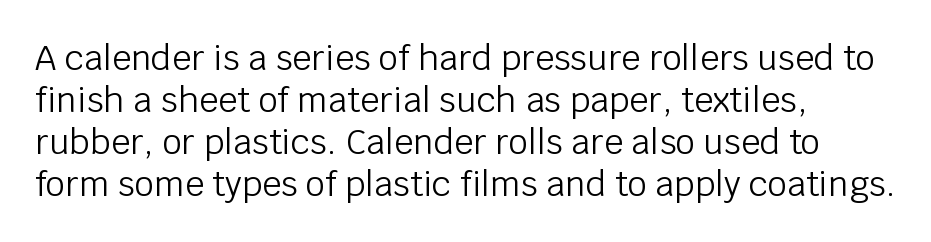
The specimen omits any rule beneath the text block's lines. In terms of letterspacing, this is plain default setting. In terms of letterform style, serifs are entirely absent. Style check: upright. Think of a printed novel: that variable character pitch is what you see here.
